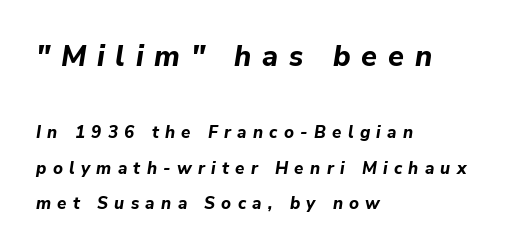
Q: Is the text bold? A: Yes.
Q: Is the text italic (slanted)? A: Yes, it leans right by about 9 degrees.
Q: Is the text underlined? A: No.
Q: How is the paragraph aligned? A: Left-aligned.
Q: Is the spacing between letters normal or unusually wide? A: Unusually wide.
Q: Is the spacing between lines tight, normal or loose? A: Loose.
Q: Which block of text is set in a larger size, the first (top) or the second (bottom)? A: The first (top) one.
Q: Width (condensed, normal, or wide)? A: Normal.
Q: Stroke contrast? A: Low.
Q: x-height? A: Medium.
Q: Monospaced? A: No.
